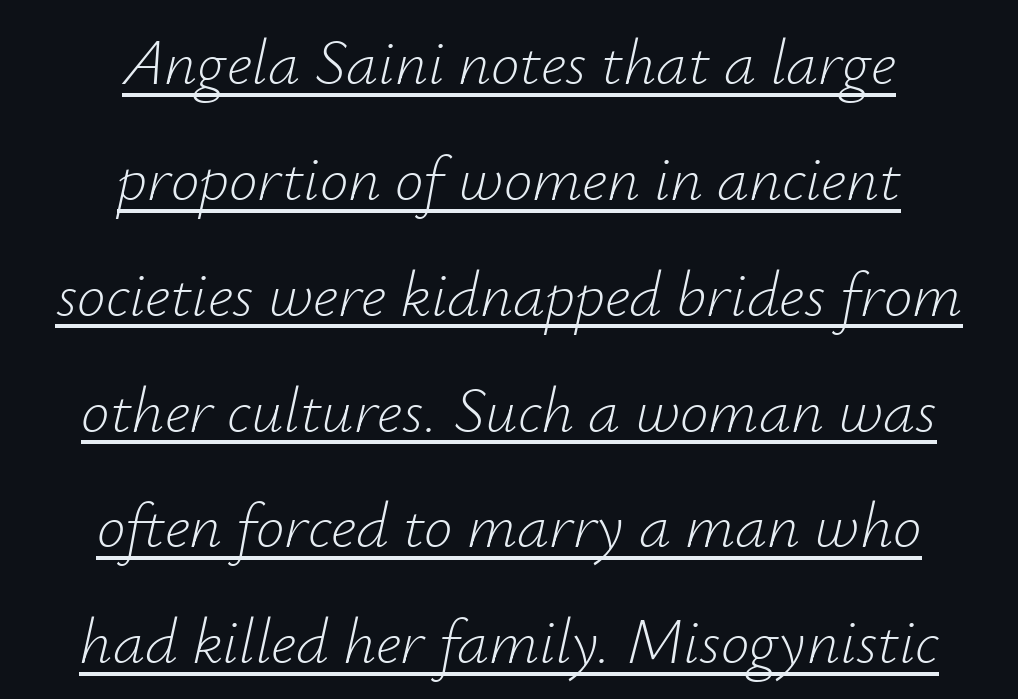
Q: Is the text bold? A: No.
Q: Is the text italic (slanted)? A: Yes, it leans right by about 12 degrees.
Q: Is the text underlined? A: Yes.
Q: How is the paragraph aligned? A: Centered.
Q: Is the spacing between letters normal or unusually wide? A: Normal.
Q: Width (condensed, normal, or wide)? A: Normal.
Q: Stroke contrast? A: Low.
Q: x-height? A: Small.
Q: Monospaced? A: No.
